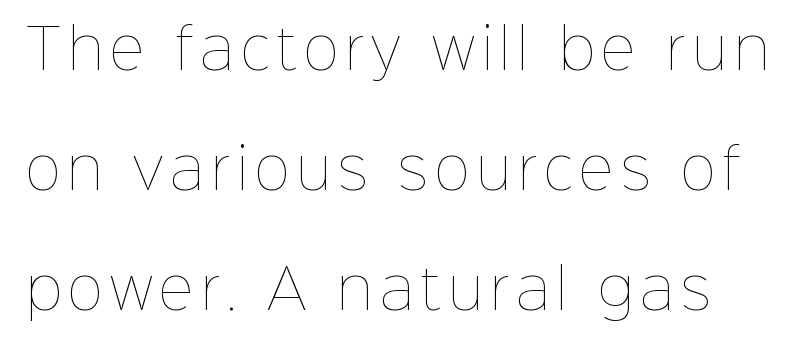
Q: Is the text bold? A: No.
Q: Is the text italic (slanted)? A: No, it is upright.
Q: Is the text underlined? A: No.
Q: Is the spacing between lines tight, normal or loose? A: Loose.
Q: Width (condensed, normal, or wide)? A: Normal.
Q: Stroke contrast? A: Low.
Q: x-height? A: Medium.
Q: Monospaced? A: No.
